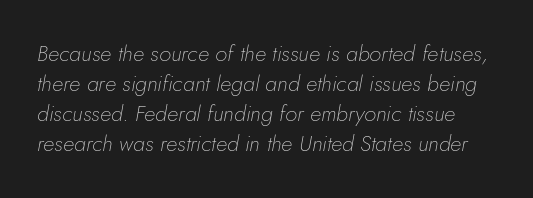
Q: Is the text bold? A: No.
Q: Is the text italic (slanted)? A: Yes, it leans right by about 5 degrees.
Q: Is the text underlined? A: No.
Q: Is the spacing between letters normal or unusually wide? A: Normal.
Q: Is the spacing between lines tight, normal or loose? A: Normal.
